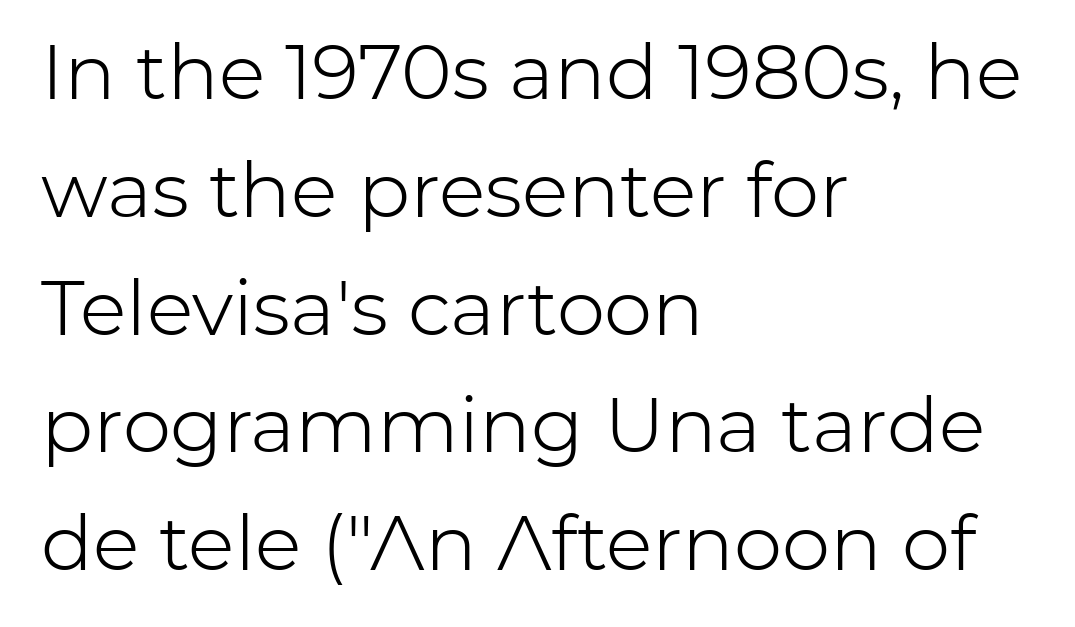
Q: Is the text bold? A: No.
Q: Is the text italic (slanted)? A: No, it is upright.
Q: Is the typeface a serif or a sans-serif typeface? A: Sans-serif.
Q: Is the text underlined? A: No.
Q: How is the paragraph aligned? A: Left-aligned.
Q: Is the spacing between letters normal or unusually wide? A: Normal.
Q: Is the spacing between lines tight, normal or loose? A: Normal.
Q: Width (condensed, normal, or wide)? A: Normal.
Q: Stroke contrast? A: Low.
Q: x-height? A: Medium.
Q: Monospaced? A: No.
